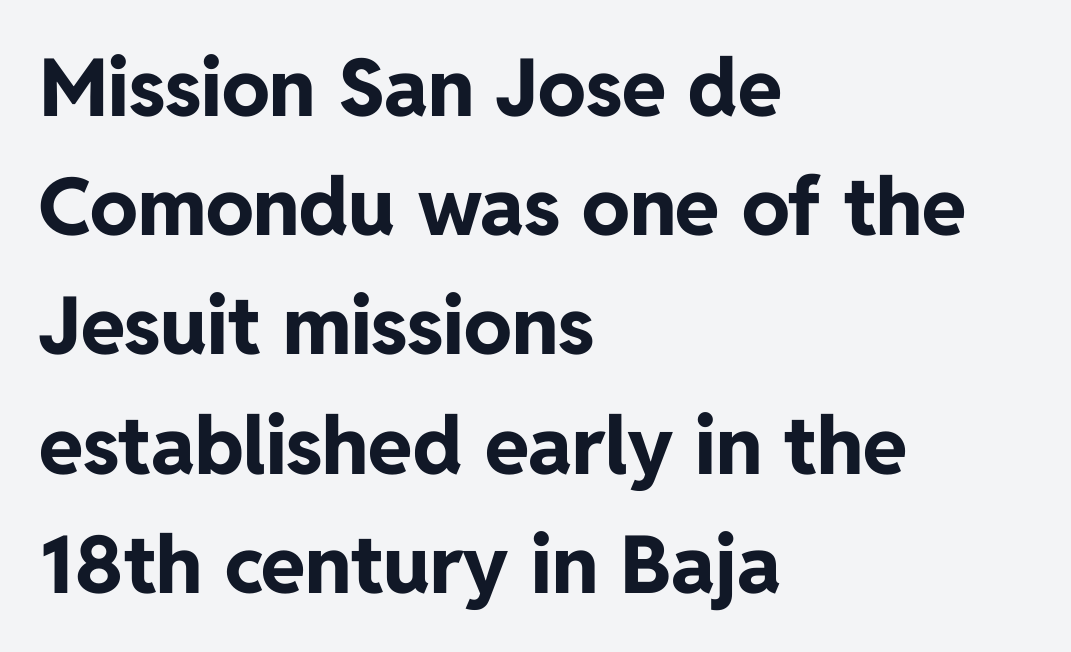
{"serif": "no", "italic": "no", "bold": "yes", "weight": "bold", "width": "normal", "stroke_contrast": "low", "x_height": "medium", "monospaced": "no", "underline": "no", "align": "left", "line_spacing": "normal", "line_spacing_ratio": 1.49, "letter_spacing": "normal", "letter_spacing_em": 0.0, "glyph_px": 80}
